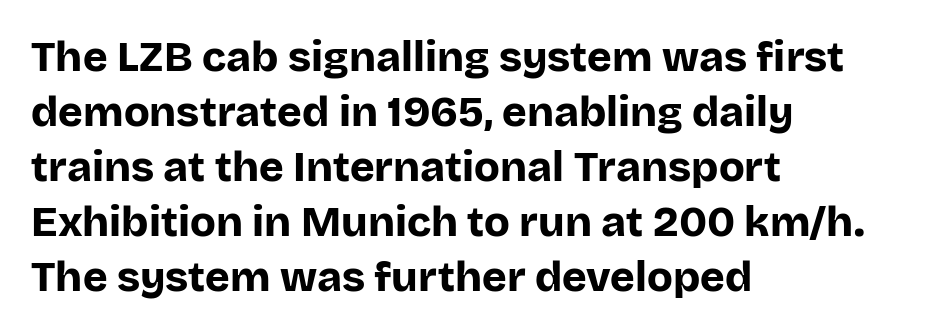
Q: Is the text bold? A: Yes.
Q: Is the text italic (slanted)? A: No, it is upright.
Q: Is the typeface a serif or a sans-serif typeface? A: Sans-serif.
Q: Is the text underlined? A: No.
Q: How is the paragraph aligned? A: Left-aligned.
Q: Is the spacing between letters normal or unusually wide? A: Normal.
Q: Is the spacing between lines tight, normal or loose? A: Normal.
Q: Width (condensed, normal, or wide)? A: Normal.
Q: Stroke contrast? A: Low.
Q: x-height? A: Large.
Q: Monospaced? A: No.
